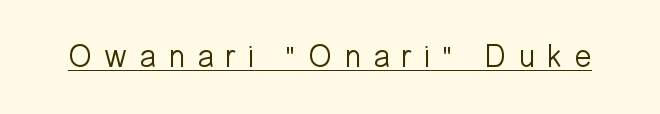
Q: Is the text bold? A: No.
Q: Is the text italic (slanted)? A: No, it is upright.
Q: Is the typeface a serif or a sans-serif typeface? A: Sans-serif.
Q: Is the text underlined? A: Yes.
Q: Is the spacing between letters normal or unusually wide? A: Unusually wide.
Q: Width (condensed, normal, or wide)? A: Normal.
Q: Stroke contrast? A: Low.
Q: x-height? A: Medium.
Q: Monospaced? A: No.
